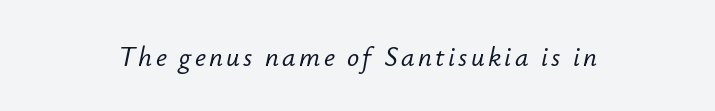
The image shows 27 px text type, italic (leaning right); set centered, not underlined.
